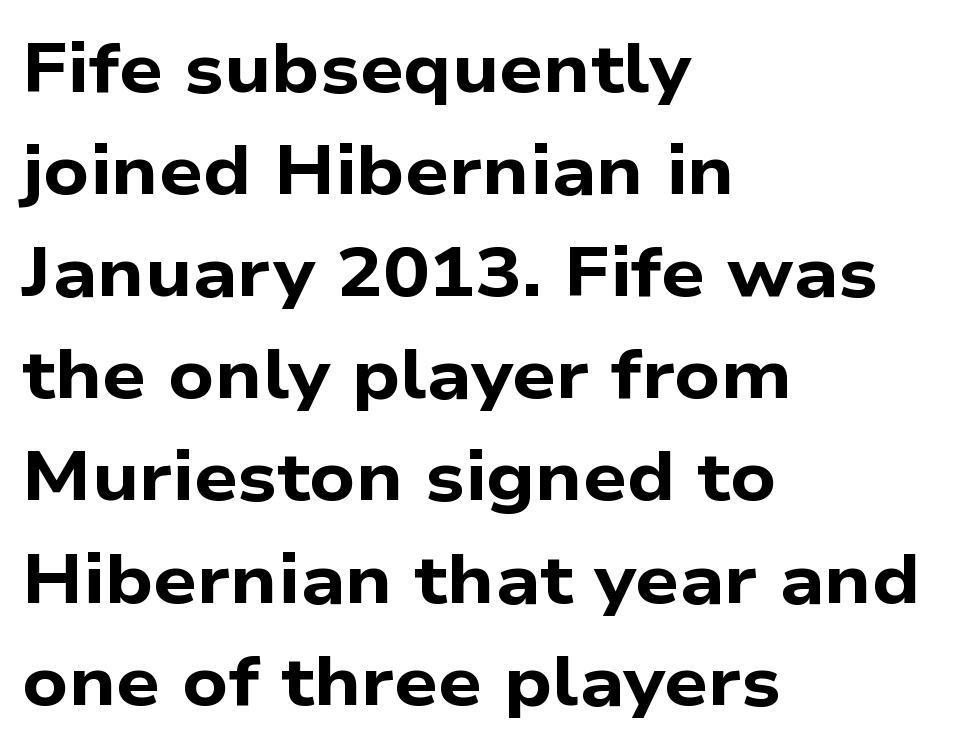
{"serif": "no", "bold": "yes", "weight": "bold", "width": "wide", "stroke_contrast": "low", "x_height": "medium", "monospaced": "no", "underline": "no", "align": "left", "line_spacing": "normal", "line_spacing_ratio": 1.48, "letter_spacing": "normal", "letter_spacing_em": 0.0, "glyph_px": 69}
